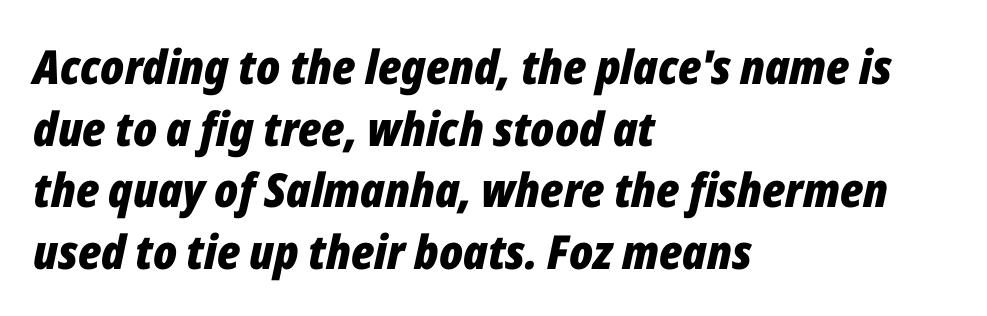
{"italic": "yes", "lean": "right", "slant_degrees": 12, "bold": "yes", "weight": "bold", "width": "condensed", "stroke_contrast": "low", "x_height": "medium", "monospaced": "no", "underline": "no", "align": "left", "line_spacing": "normal", "line_spacing_ratio": 1.31, "letter_spacing": "normal", "letter_spacing_em": 0.0, "glyph_px": 47}
